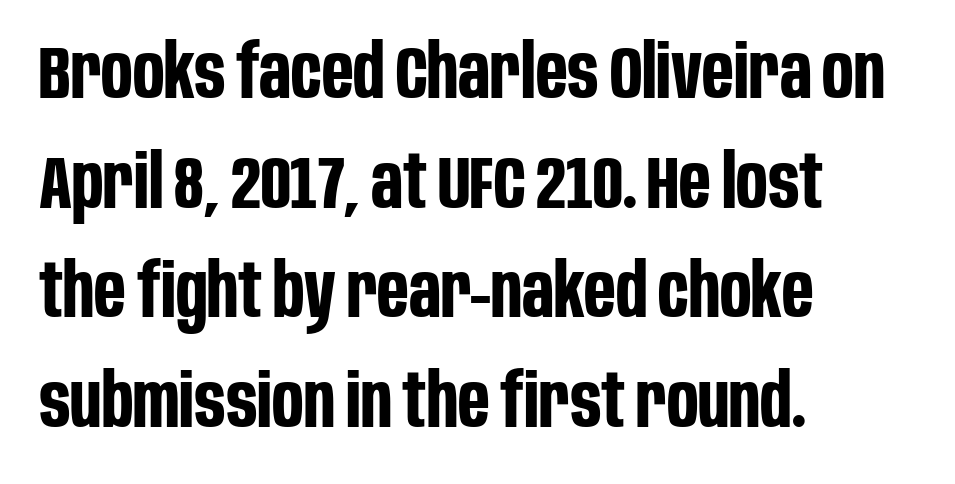
{"serif": "no", "italic": "no", "bold": "yes", "weight": "bold", "width": "condensed", "stroke_contrast": "low", "x_height": "large", "monospaced": "no", "underline": "no", "align": "left", "line_spacing": "normal", "line_spacing_ratio": 1.48, "letter_spacing": "normal", "letter_spacing_em": 0.0, "glyph_px": 74}
